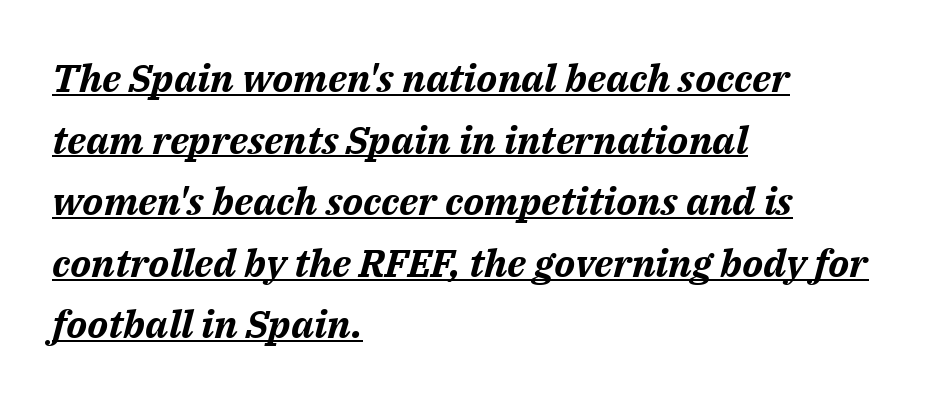
The image shows 39 px bold type, italic (leaning right); set left-aligned, normal line spacing (1.58x), normal letter spacing, underlined; medium stroke contrast and a medium x-height.
